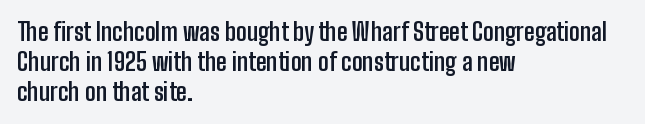
{"italic": "no", "bold": "yes", "underline": "no", "align": "left", "line_spacing": "normal", "line_spacing_ratio": 1.25, "letter_spacing": "normal", "letter_spacing_em": 0.0, "glyph_px": 24}
